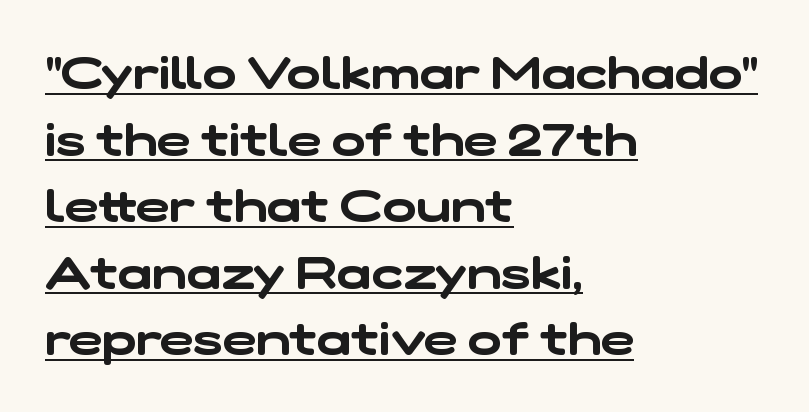
The image shows 45 px wide sans-serif type; set left-aligned, normal line spacing (1.48x), normal letter spacing, underlined; low stroke contrast and a medium x-height.
